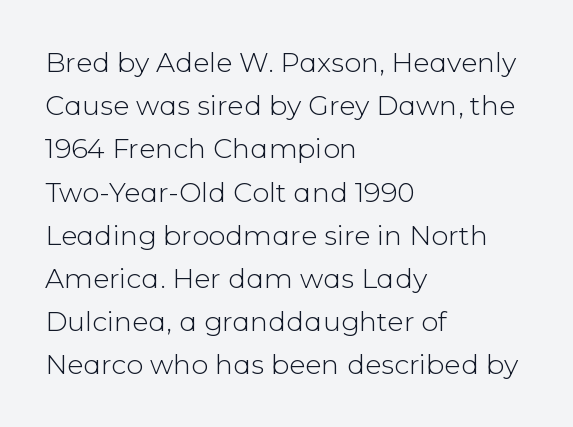
{"italic": "no", "bold": "no", "underline": "no", "align": "left", "line_spacing": "normal", "line_spacing_ratio": 1.6, "letter_spacing": "normal", "letter_spacing_em": 0.0, "glyph_px": 27}
